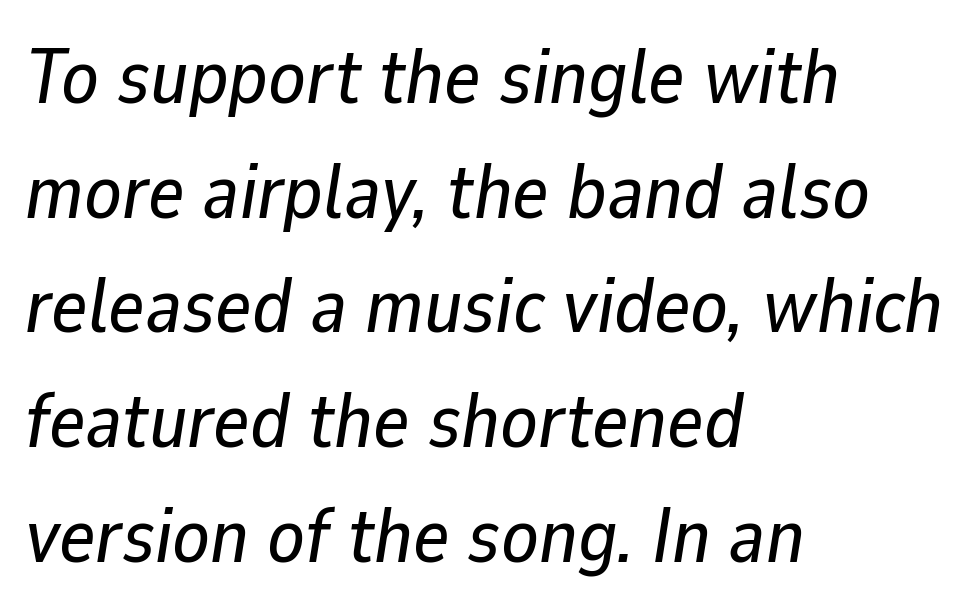
Horizontally, the lines are justified to the leading edge only. Characters are canted at an angle relative to the baseline's perpendicular. The passage shown has conventional tracking throughout. Summary of vertical rhythm: regular, with standard interline spacing.
